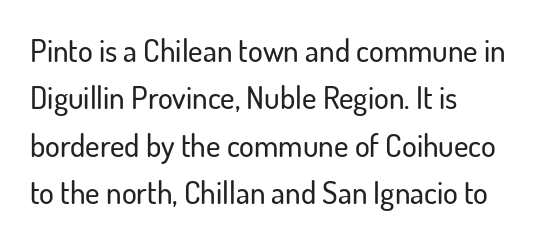
Q: Is the text italic (slanted)? A: No, it is upright.
Q: Is the typeface a serif or a sans-serif typeface? A: Sans-serif.
Q: Is the text underlined? A: No.
Q: How is the paragraph aligned? A: Left-aligned.
Q: Is the spacing between letters normal or unusually wide? A: Normal.
Q: Is the spacing between lines tight, normal or loose? A: Normal.
Q: Width (condensed, normal, or wide)? A: Normal.
Q: Stroke contrast? A: Low.
Q: x-height? A: Small.
Q: Monospaced? A: No.
